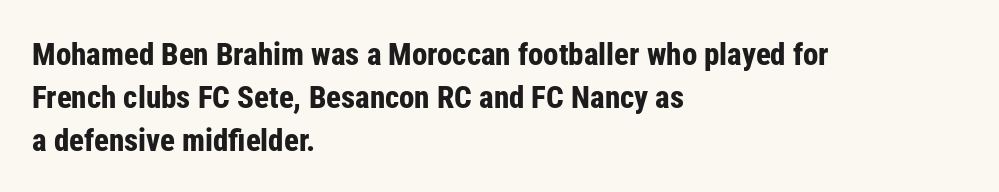
{"serif": "no", "italic": "no", "bold": "yes", "weight": "bold", "width": "condensed", "stroke_contrast": "low", "x_height": "medium", "monospaced": "no", "underline": "no", "align": "left", "line_spacing": "normal", "line_spacing_ratio": 1.38, "letter_spacing": "normal", "letter_spacing_em": 0.0, "glyph_px": 31}
